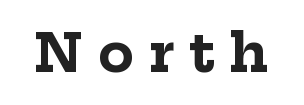
{"serif": "yes", "italic": "no", "bold": "yes", "weight": "bold", "width": "normal", "stroke_contrast": "low", "x_height": "medium", "monospaced": "no", "underline": "no", "letter_spacing": "wide", "letter_spacing_em": 0.28, "glyph_px": 53}
